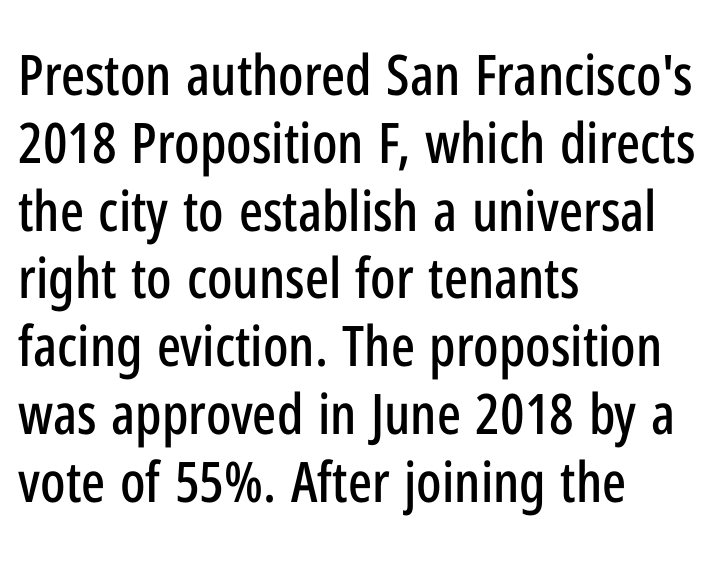
Q: Is the text italic (slanted)? A: No, it is upright.
Q: Is the typeface a serif or a sans-serif typeface? A: Sans-serif.
Q: Is the text underlined? A: No.
Q: How is the paragraph aligned? A: Left-aligned.
Q: Is the spacing between letters normal or unusually wide? A: Normal.
Q: Width (condensed, normal, or wide)? A: Condensed.
Q: Stroke contrast? A: Low.
Q: x-height? A: Medium.
Q: Monospaced? A: No.
